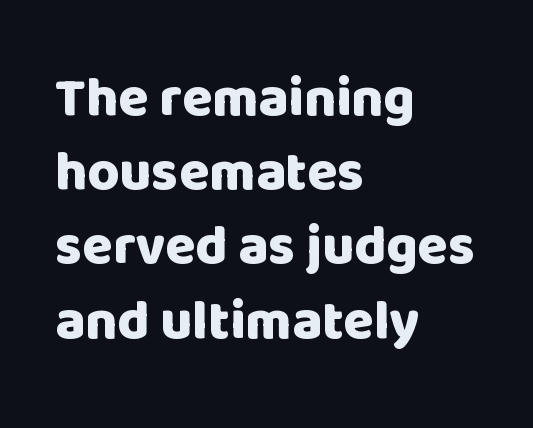
Classification — sans serif. Descender tails drop into unmarked territory. On the weight axis this lands at bold, roughly 700. Does the leading feel generous? No, just average.
